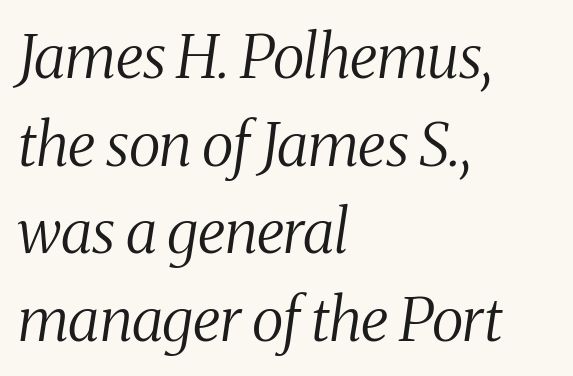
Letter spacing: default. Whoever set this chose a conventional vertical rhythm. This sample is left-justified, so line endings fall wherever the words run out. Classification — serif. The cut favours lightness, reaching ordinary text weight at its darkest. The glyphs look as if they've been sheared to an angle.
